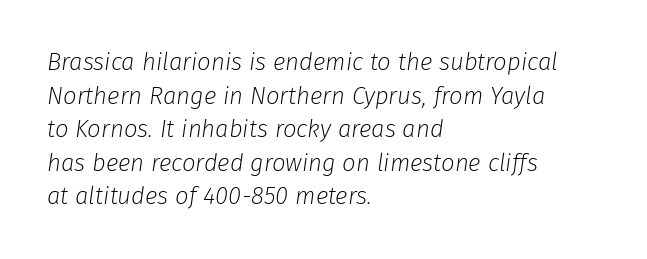
The image shows 24 px text type, italic (leaning right); set left-aligned, normal line spacing (1.4x), normal letter spacing, not underlined.
